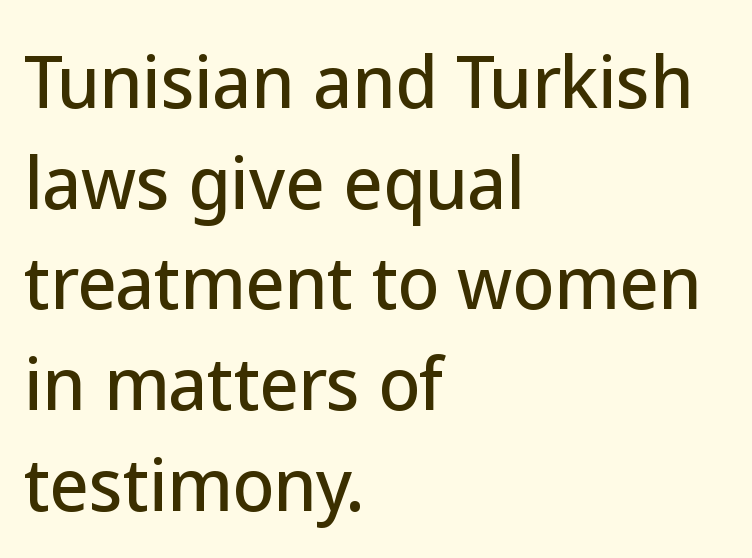
{"serif": "no", "italic": "no", "width": "normal", "stroke_contrast": "low", "x_height": "medium", "monospaced": "no", "underline": "no", "align": "left", "line_spacing": "normal", "line_spacing_ratio": 1.48, "letter_spacing": "normal", "letter_spacing_em": 0.0, "glyph_px": 68}
